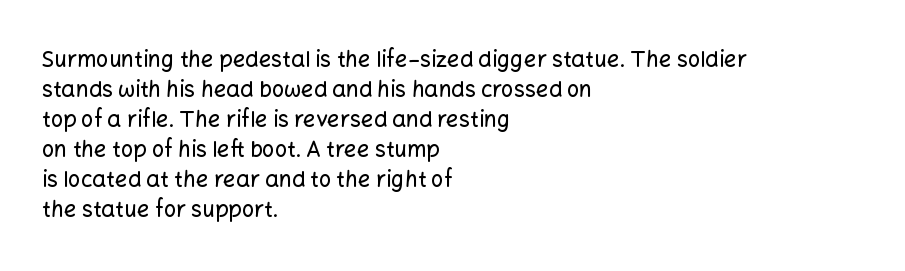
The image shows 22 px text type, upright; set left-aligned, normal line spacing (1.36x), normal letter spacing, not underlined.
